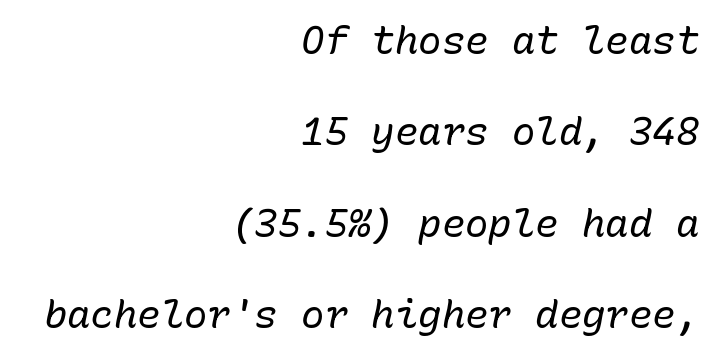
No extra tracking has been applied to these lines. Regarding leading, the lines here are spaced well apart. Stem width sits at or under what a default text font uses. Underlining? Definitely not there. Where is the straight margin? On the right. The face used here is monospaced, like something from a code editor.
